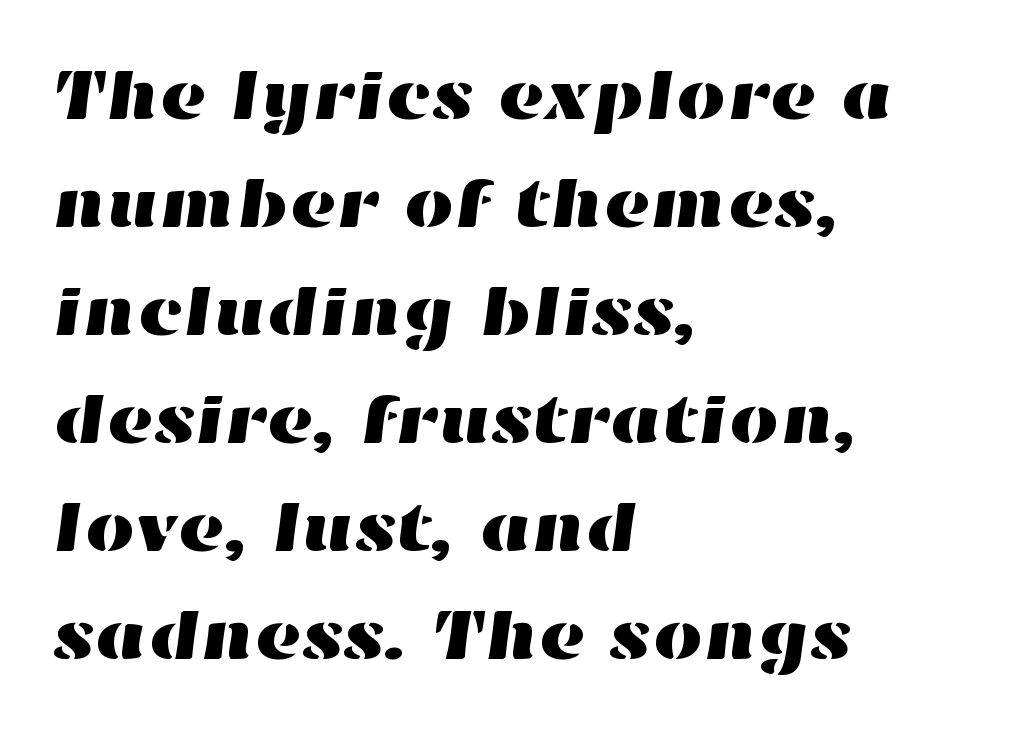
{"width": "wide", "stroke_contrast": "high", "x_height": "medium", "monospaced": "no", "underline": "no", "align": "left", "line_spacing": "normal", "line_spacing_ratio": 1.52, "letter_spacing": "normal", "letter_spacing_em": 0.0, "glyph_px": 71}
